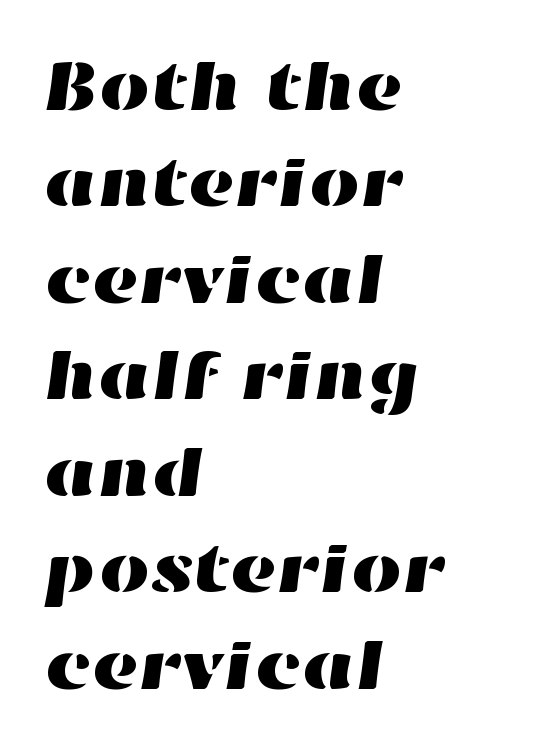
Q: Is the text underlined? A: No.
Q: How is the paragraph aligned? A: Left-aligned.
Q: Is the spacing between letters normal or unusually wide? A: Normal.
Q: Is the spacing between lines tight, normal or loose? A: Normal.
Q: Width (condensed, normal, or wide)? A: Wide.
Q: Stroke contrast? A: High.
Q: x-height? A: Medium.
Q: Monospaced? A: No.
